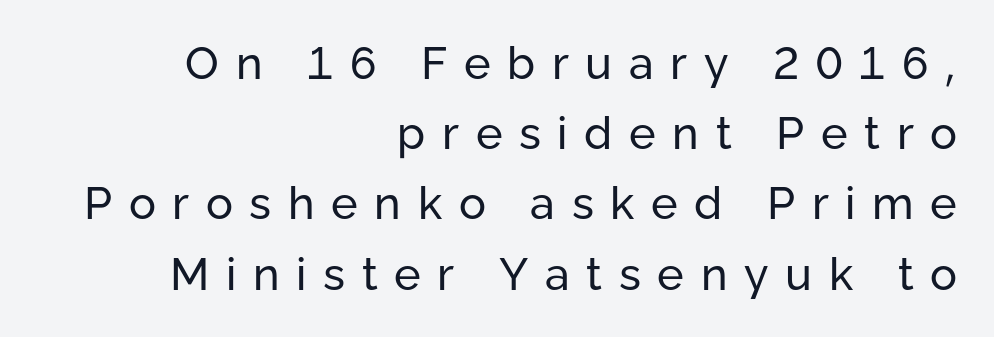
The image shows 45 px regular-weight sans-serif type, upright; set right-aligned, normal line spacing (1.56x), unusually wide letter spacing (+0.37 em), not underlined; low stroke contrast and a medium x-height.
